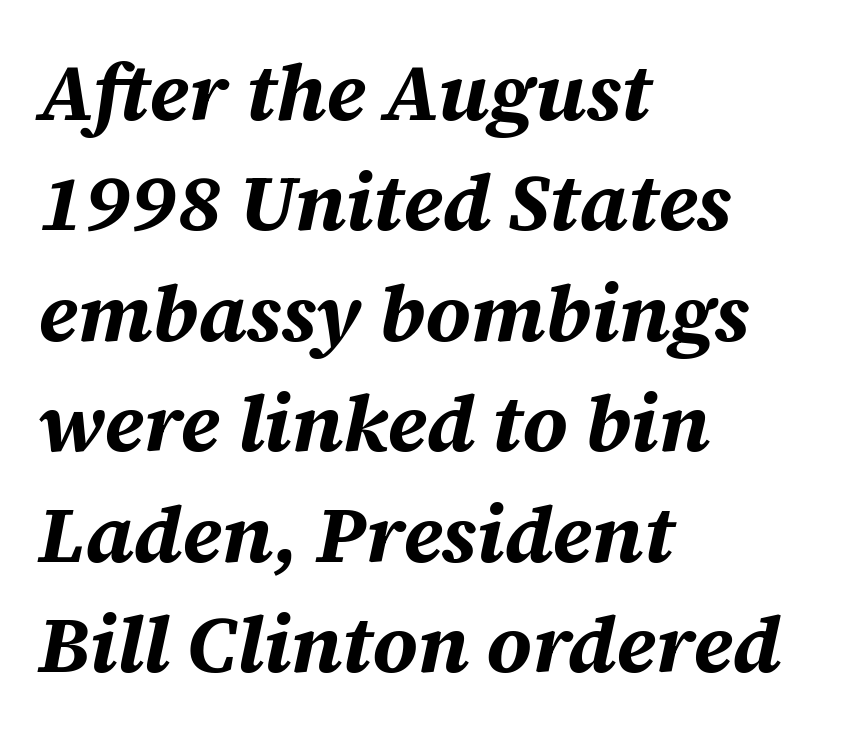
Q: Is the text bold? A: Yes.
Q: Is the text italic (slanted)? A: Yes, it leans right by about 12 degrees.
Q: Is the text underlined? A: No.
Q: How is the paragraph aligned? A: Left-aligned.
Q: Is the spacing between letters normal or unusually wide? A: Normal.
Q: Is the spacing between lines tight, normal or loose? A: Normal.
Q: Width (condensed, normal, or wide)? A: Normal.
Q: Stroke contrast? A: Medium.
Q: x-height? A: Large.
Q: Monospaced? A: No.
